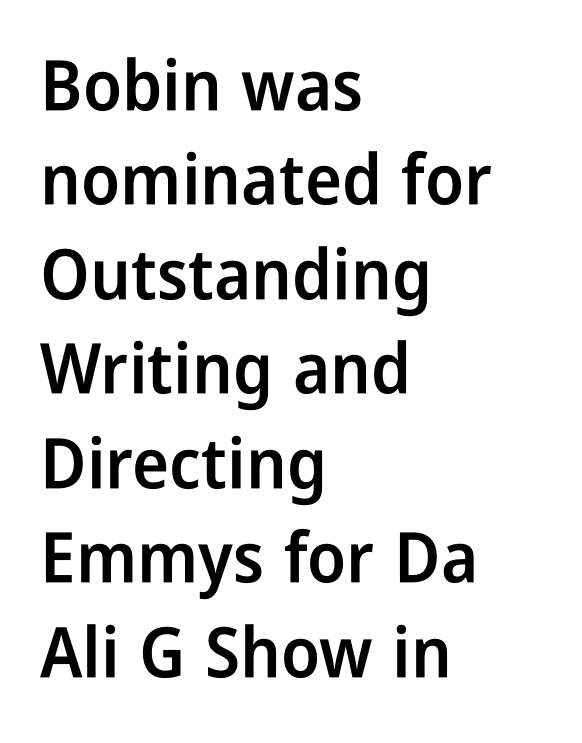
{"serif": "no", "italic": "no", "bold": "semi", "weight": "semibold", "width": "condensed", "stroke_contrast": "low", "x_height": "medium", "monospaced": "no", "underline": "no", "align": "left", "line_spacing": "normal", "line_spacing_ratio": 1.35, "letter_spacing": "normal", "letter_spacing_em": 0.0, "glyph_px": 70}
